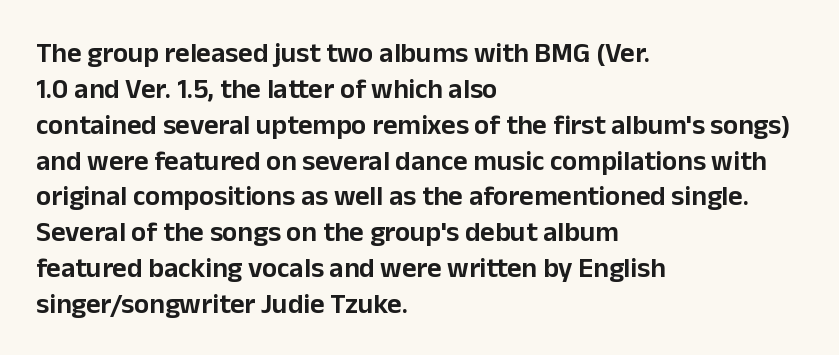
Nobody drew a line under any word here. Think of a printed novel: that variable character pitch is what you see here. Each line starts at the same left margin while the right side varies. What's the leading like? Ordinary, nothing unusual.
